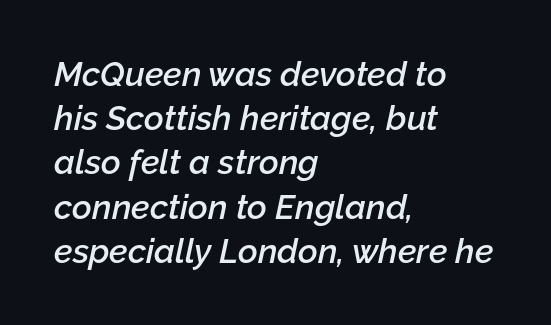
Here the glyphs are tracked normally, forming tight word shapes. Left-aligned paragraph, ragged on the right. A typesetter would mark this as italic. Slightly chunky letters — semibold, I'd say, not full bold.
